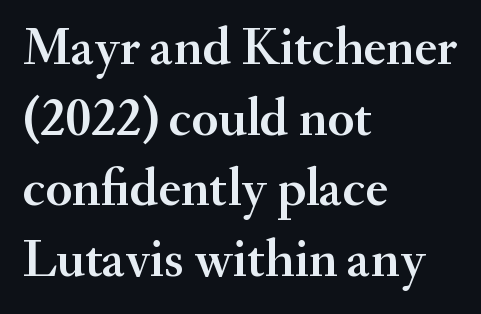
{"serif": "yes", "italic": "no", "width": "normal", "stroke_contrast": "medium", "x_height": "small", "monospaced": "no", "underline": "no", "align": "left", "line_spacing": "normal", "line_spacing_ratio": 1.31, "letter_spacing": "normal", "letter_spacing_em": 0.0, "glyph_px": 54}
